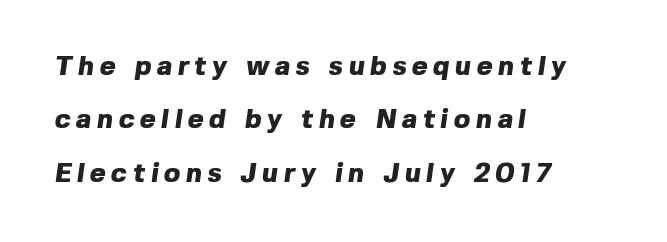
{"bold": "yes", "underline": "no", "align": "left", "line_spacing": "loose", "line_spacing_ratio": 1.98, "letter_spacing": "wide", "letter_spacing_em": 0.21, "glyph_px": 27}
